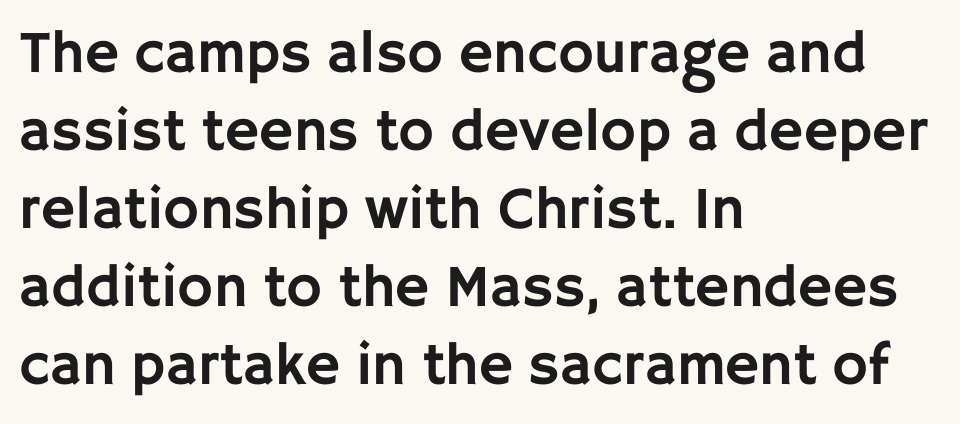
Serifs: no, the terminals of the letterforms are clean. The gap between lines stays unmarked. You could call the tracking neutral — neither tight nor loose. The letters stand upright; this is a roman face. Here the designer chose a conventional face with non-uniform glyph widths.
